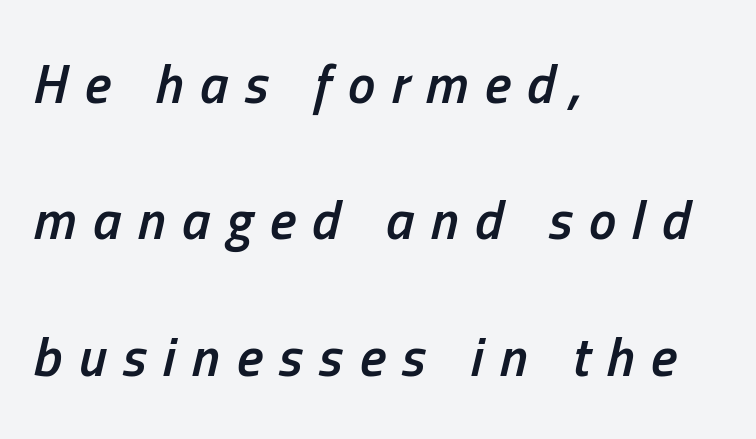
The image shows 55 px semibold, condensed type, italic (leaning right); set left-aligned, loose line spacing (2.48x), unusually wide letter spacing (+0.3 em), not underlined; low stroke contrast and a medium x-height.
